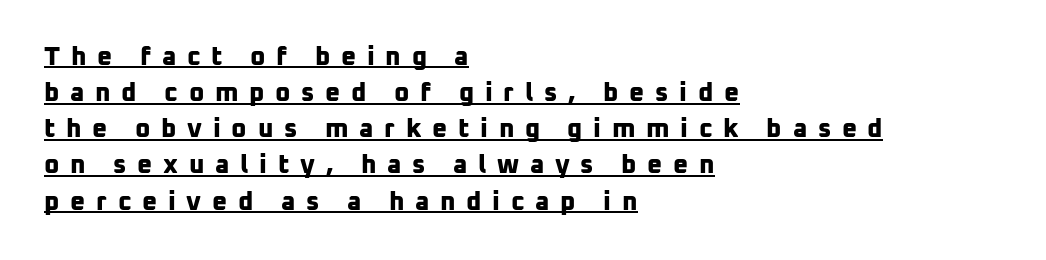
The image shows 26 px bold type; set left-aligned, normal line spacing (1.39x), unusually wide letter spacing (+0.41 em), underlined.
